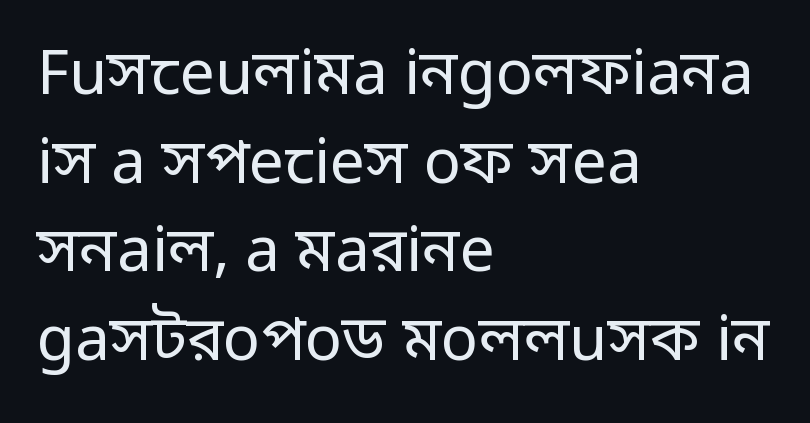
{"serif": "no", "italic": "no", "bold": "no", "weight": "regular", "width": "normal", "stroke_contrast": "low", "x_height": "medium", "monospaced": "no", "underline": "no", "align": "left", "line_spacing": "normal", "line_spacing_ratio": 1.43, "letter_spacing": "normal", "letter_spacing_em": 0.0, "glyph_px": 62}
